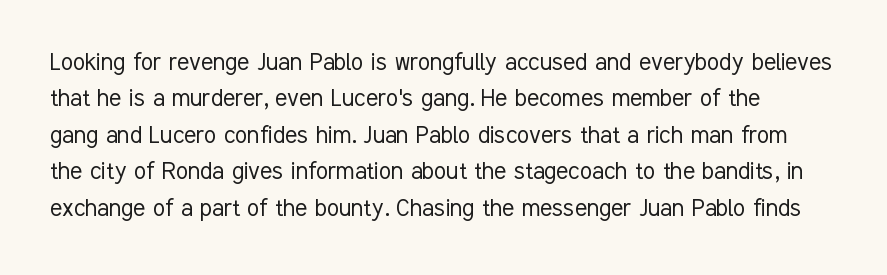
Q: Is the text bold? A: No.
Q: Is the text italic (slanted)? A: No, it is upright.
Q: Is the typeface a serif or a sans-serif typeface? A: Sans-serif.
Q: Is the text underlined? A: No.
Q: Is the spacing between letters normal or unusually wide? A: Normal.
Q: Is the spacing between lines tight, normal or loose? A: Normal.
Q: Width (condensed, normal, or wide)? A: Condensed.
Q: Stroke contrast? A: Low.
Q: x-height? A: Medium.
Q: Monospaced? A: No.
